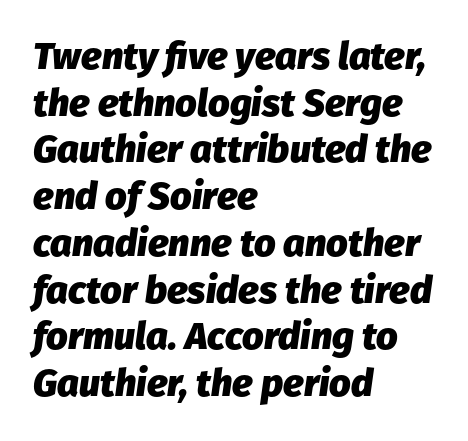
Note the varied advance widths — an 'i' is clearly narrower than an 'm'. Spacing between characters is what you'd get straight out of the box. Each glyph is drawn with heavy, bold strokes. When letters slant like this, we call the style italic.
